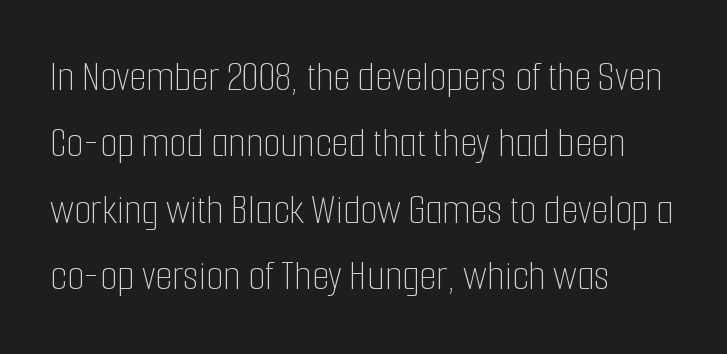
Glyph-to-glyph distance matches everyday printed text. Bare-footed words on every line. The letters advance in unequal steps, a hallmark of proportional type. This reads as an unemphasized weight, regular at the heaviest. These lines are set flush left with a ragged right edge.
